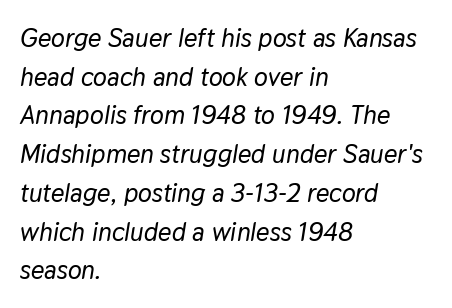
The image shows 26 px text type, italic (leaning right); set left-aligned, normal line spacing (1.49x), normal letter spacing, not underlined.
